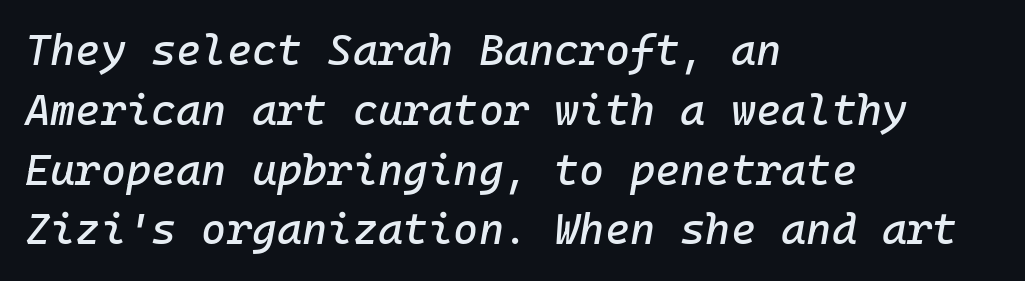
There's an unmistakable incline to the writing here. Underlining? Definitely not there. Characters follow at the spacing the type designer built in. Where is the straight margin? On the left. Students, observe: this is what conventionally led text looks like.
